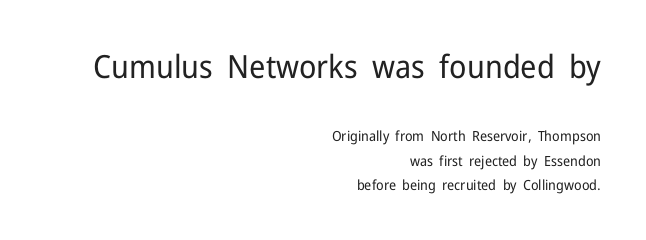
The image shows 32 px regular-weight sans-serif type, upright; set right-aligned, line spacing 1.74x, normal letter spacing, not underlined; the first (top) block is 2.29x larger; low stroke contrast and a medium x-height.
